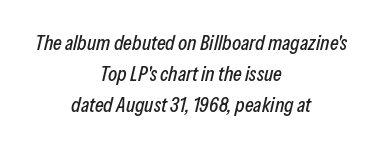
The paragraph shown floats in the horizontal middle. An italicized treatment has been applied to the whole sample. Caption: standard tracking, unaltered. The rows are spaced the way most documents space them.
